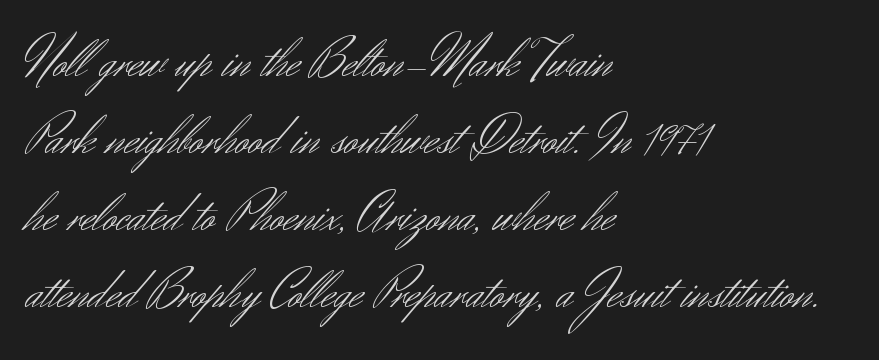
The image shows 55 px light sans-serif type; set left-aligned, normal line spacing (1.4x), normal letter spacing, not underlined; medium stroke contrast and a small x-height.
